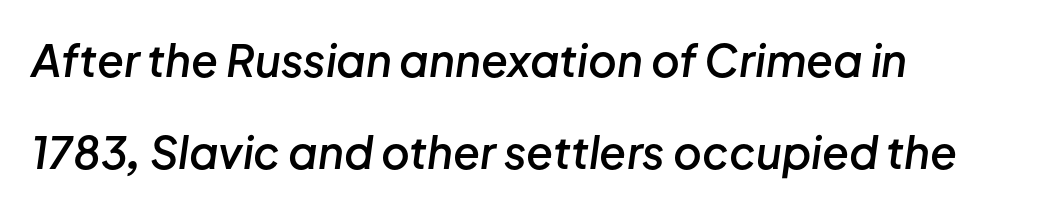
Q: Is the text bold? A: Semi-bold.
Q: Is the text italic (slanted)? A: Yes, it leans right by about 8 degrees.
Q: Is the text underlined? A: No.
Q: How is the paragraph aligned? A: Left-aligned.
Q: Is the spacing between letters normal or unusually wide? A: Normal.
Q: Is the spacing between lines tight, normal or loose? A: Loose.
Q: Width (condensed, normal, or wide)? A: Normal.
Q: Stroke contrast? A: Low.
Q: x-height? A: Medium.
Q: Monospaced? A: No.
